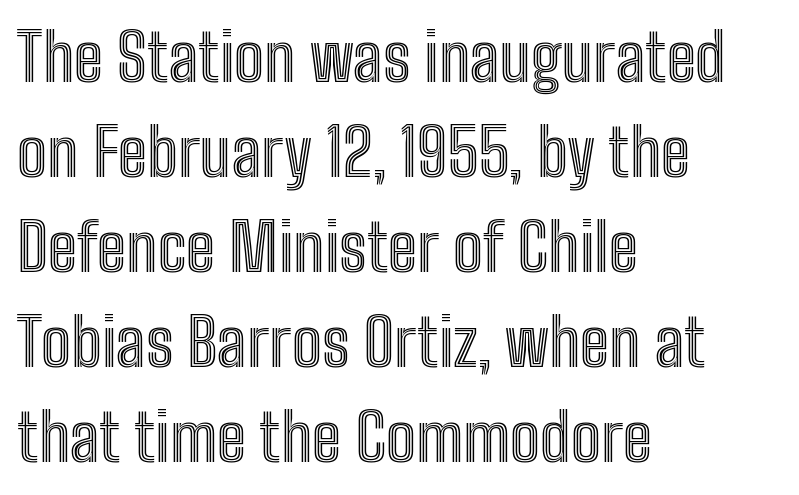
The image shows 66 px condensed type, upright; set left-aligned, normal line spacing (1.44x), normal letter spacing, not underlined; a medium x-height.
